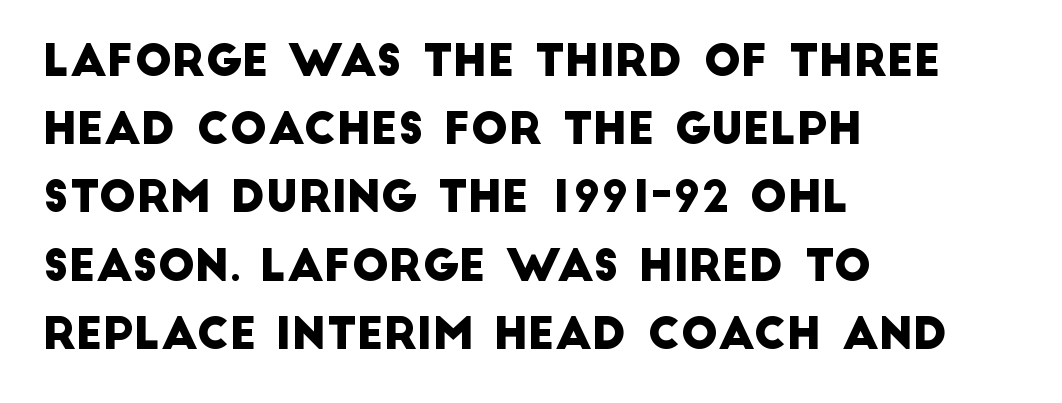
The words here are not underlined. The horizontal fit of the characters is conventional and even. Is this a fixed-width face? No — the glyphs have proportional, varying widths. Nothing sits at the stroke ends, so this counts as sans-serif. If you measured baseline to baseline, you'd find a middling distance.
